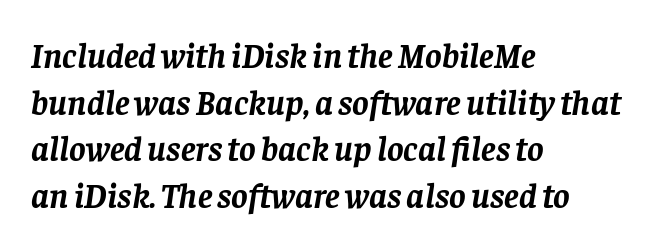
The image shows 35 px semibold serif type, italic (leaning right); set left-aligned, normal line spacing (1.33x), normal letter spacing, not underlined; low stroke contrast and a large x-height.
